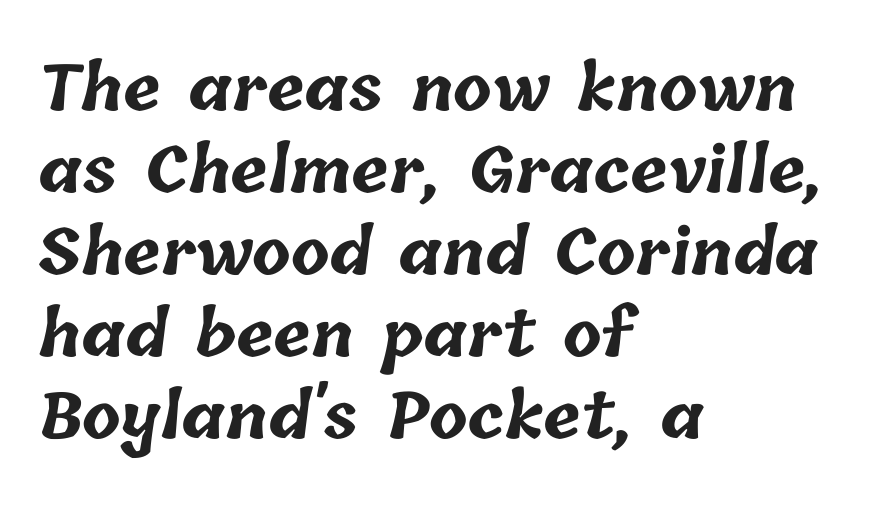
Each word holds together tightly as a unit, with standard inter-letter gaps. Horizontally, the lines are justified to the leading edge only. The glyphs are unaccompanied by any horizontal stroke below them. Notice how descenders clear the ascenders below comfortably — that's standard leading.
